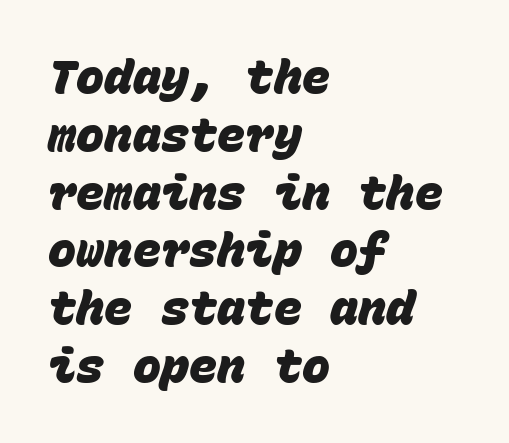
{"serif": "no", "bold": "yes", "weight": "heavy", "width": "normal", "stroke_contrast": "low", "x_height": "large", "monospaced": "yes", "underline": "no", "align": "left", "line_spacing_ratio": 1.23, "letter_spacing": "normal", "letter_spacing_em": 0.0, "glyph_px": 47}
